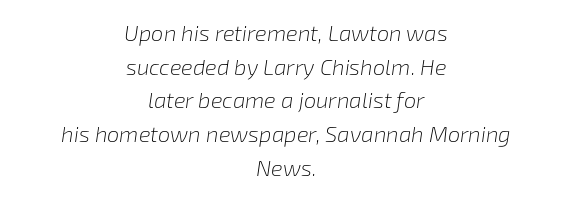
The zone under the glyphs is completely vacant. The whitespace from short lines is split evenly between both sides. The rendering applies a slant to the glyphs. This block has exactly the height ordinary leading produces.
